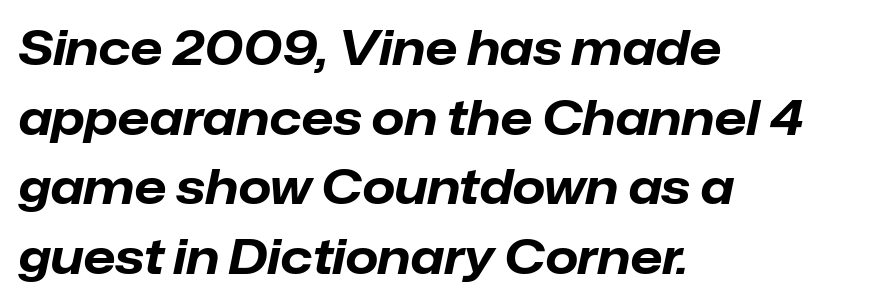
Spacing verdict: proportional, widths tailored to each character. Interline gaps are of average width in this sample. Honestly, the letter spacing is just normal — you wouldn't notice it. How heavy is the stroke? Heavy — this is a bold.
